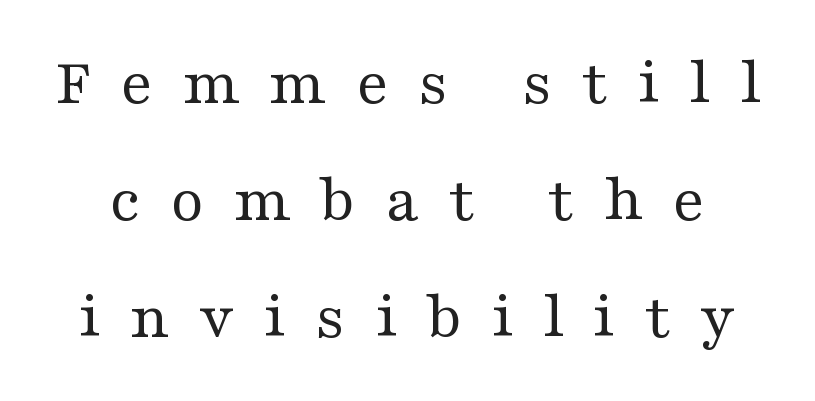
Rendered with straight, roman letterforms. The designer went with a serif here, giving each stem small feet. A light-to-regular cut is what we see here. You could not count columns in this text — the font is proportionally spaced.
